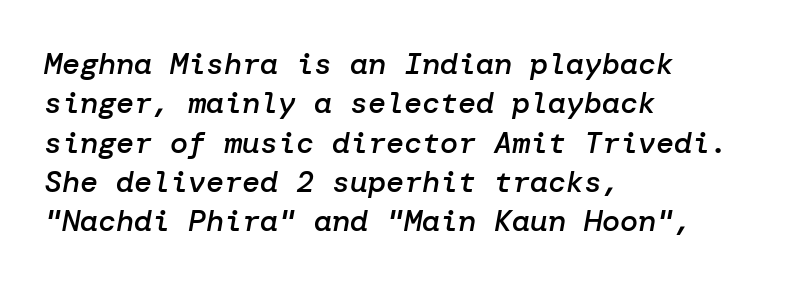
Q: Is the text bold? A: Semi-bold.
Q: Is the text italic (slanted)? A: Yes, it leans right by about 10 degrees.
Q: Is the text underlined? A: No.
Q: How is the paragraph aligned? A: Left-aligned.
Q: Is the spacing between letters normal or unusually wide? A: Normal.
Q: Is the spacing between lines tight, normal or loose? A: Normal.
Q: Width (condensed, normal, or wide)? A: Normal.
Q: Stroke contrast? A: Low.
Q: x-height? A: Medium.
